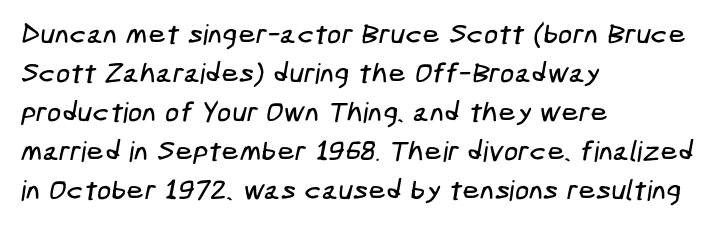
{"serif": "no", "width": "condensed", "stroke_contrast": "low", "x_height": "medium", "underline": "no", "align": "left", "line_spacing": "normal", "line_spacing_ratio": 1.39, "letter_spacing": "normal", "letter_spacing_em": 0.0, "glyph_px": 28}
